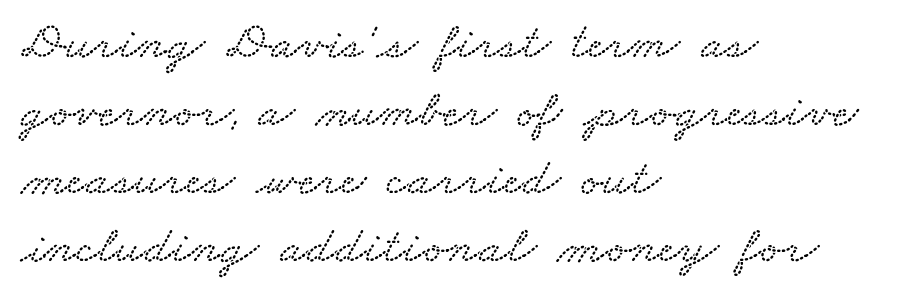
The image shows 53 px wide type; set left-aligned, normal line spacing (1.28x), normal letter spacing, not underlined; low stroke contrast and a small x-height.
